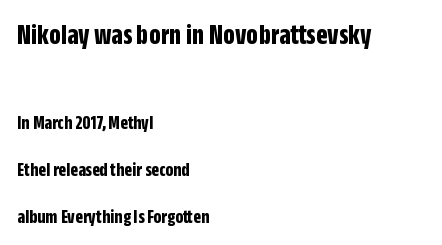
Q: Is the text bold? A: Yes.
Q: Is the text italic (slanted)? A: No, it is upright.
Q: Is the typeface a serif or a sans-serif typeface? A: Sans-serif.
Q: Is the text underlined? A: No.
Q: How is the paragraph aligned? A: Left-aligned.
Q: Is the spacing between letters normal or unusually wide? A: Normal.
Q: Is the spacing between lines tight, normal or loose? A: Loose.
Q: Which block of text is set in a larger size, the first (top) or the second (bottom)? A: The first (top) one.
Q: Width (condensed, normal, or wide)? A: Condensed.
Q: Stroke contrast? A: Low.
Q: x-height? A: Large.
Q: Monospaced? A: No.
